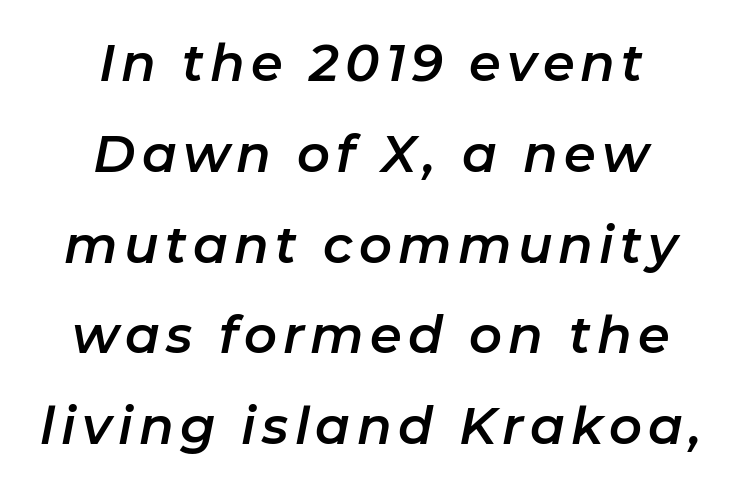
The image shows 51 px text type, italic (leaning right); set centered, line spacing 1.78x, not underlined; low stroke contrast and a medium x-height.
